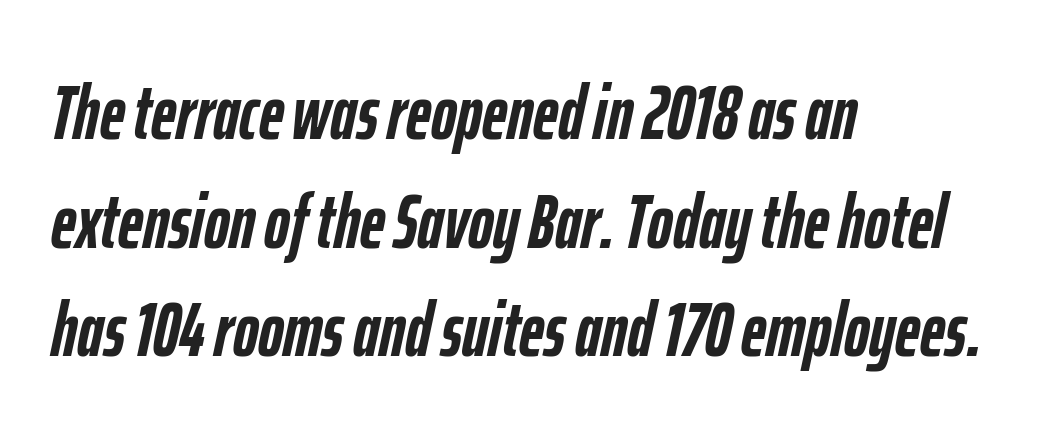
Q: Is the text bold? A: Yes.
Q: Is the text italic (slanted)? A: Yes, it leans right by about 12 degrees.
Q: Is the text underlined? A: No.
Q: How is the paragraph aligned? A: Left-aligned.
Q: Is the spacing between letters normal or unusually wide? A: Normal.
Q: Is the spacing between lines tight, normal or loose? A: Normal.
Q: Width (condensed, normal, or wide)? A: Condensed.
Q: Stroke contrast? A: Low.
Q: x-height? A: Medium.
Q: Monospaced? A: No.
